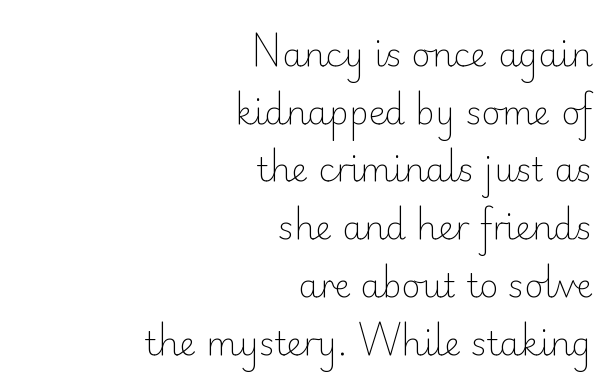
The image shows 33 px light sans-serif type, upright; set right-aligned, line spacing 1.75x, normal letter spacing, not underlined; low stroke contrast and a small x-height.
